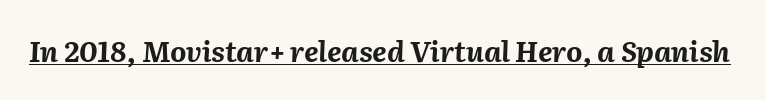
The axis of the letterforms is tilted away from vertical. The typesetter has applied underlining to the passage shown. Compared with typical body copy, the letter spacing here is the same. The face used here is proportionally spaced, like ordinary book or web type.
